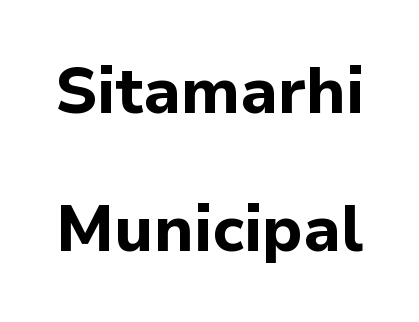
The image shows 64 px bold sans-serif type, upright; set loose line spacing (2.15x), normal letter spacing, not underlined; low stroke contrast and a medium x-height.
